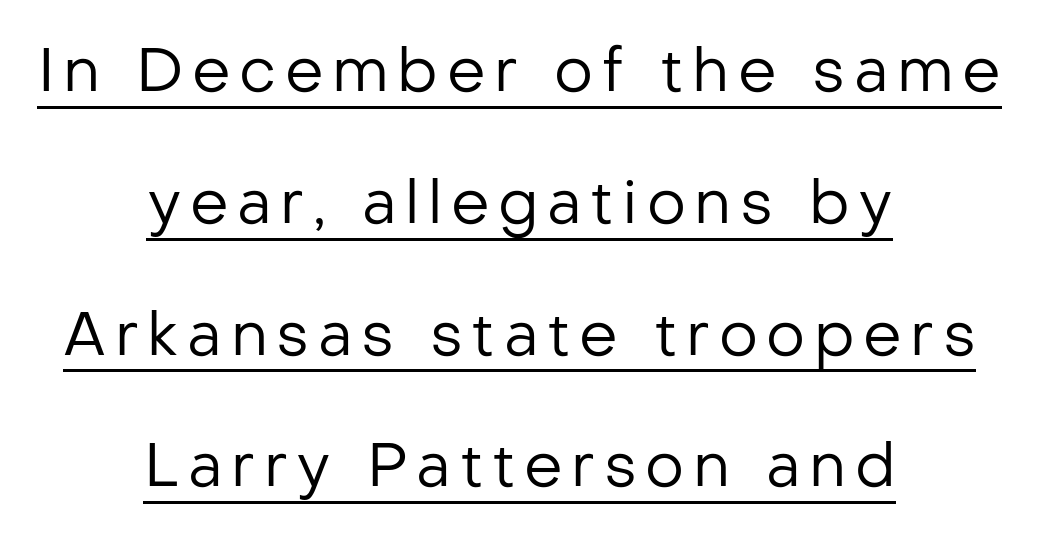
Q: Is the text bold? A: No.
Q: Is the text italic (slanted)? A: No, it is upright.
Q: Is the typeface a serif or a sans-serif typeface? A: Sans-serif.
Q: Is the text underlined? A: Yes.
Q: How is the paragraph aligned? A: Centered.
Q: Is the spacing between lines tight, normal or loose? A: Loose.
Q: Width (condensed, normal, or wide)? A: Normal.
Q: Stroke contrast? A: Low.
Q: x-height? A: Medium.
Q: Monospaced? A: No.
